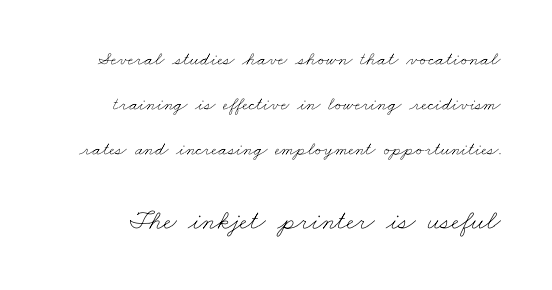
Q: Is the text bold? A: No.
Q: Is the text underlined? A: No.
Q: Is the spacing between letters normal or unusually wide? A: Normal.
Q: Is the spacing between lines tight, normal or loose? A: Loose.
Q: Which block of text is set in a larger size, the first (top) or the second (bottom)? A: The second (bottom) one.
Q: Width (condensed, normal, or wide)? A: Wide.
Q: Stroke contrast? A: Low.
Q: x-height? A: Small.
Q: Monospaced? A: No.
